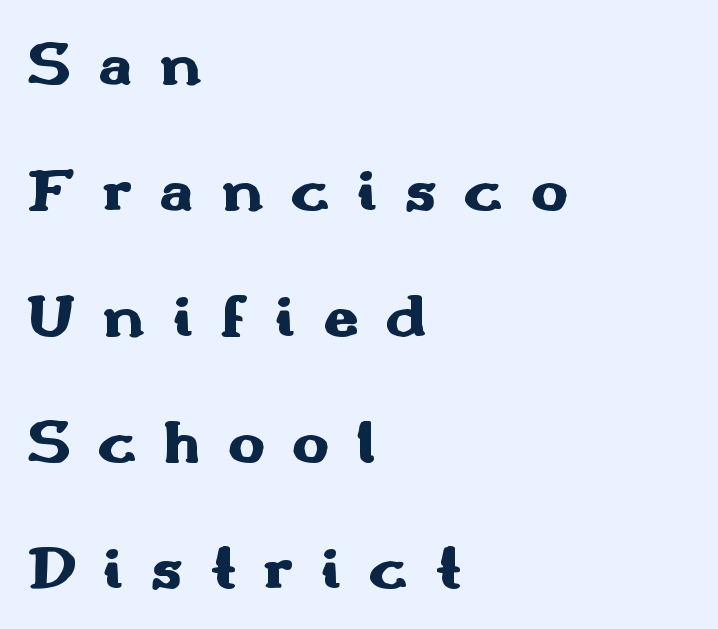
The image shows 63 px heavy, wide sans-serif type, upright; set left-aligned, loose line spacing (2.0x), unusually wide letter spacing (+0.43 em), not underlined; medium stroke contrast and a small x-height.
